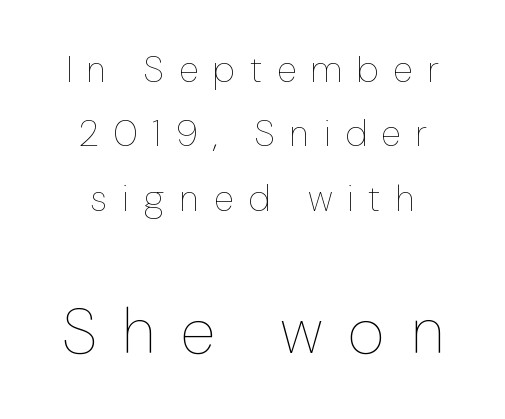
Q: Is the text bold? A: No.
Q: Is the text italic (slanted)? A: No, it is upright.
Q: Is the text underlined? A: No.
Q: How is the paragraph aligned? A: Centered.
Q: Is the spacing between letters normal or unusually wide? A: Unusually wide.
Q: Which block of text is set in a larger size, the first (top) or the second (bottom)? A: The second (bottom) one.
Q: Width (condensed, normal, or wide)? A: Normal.
Q: Stroke contrast? A: Low.
Q: x-height? A: Medium.
Q: Monospaced? A: No.
